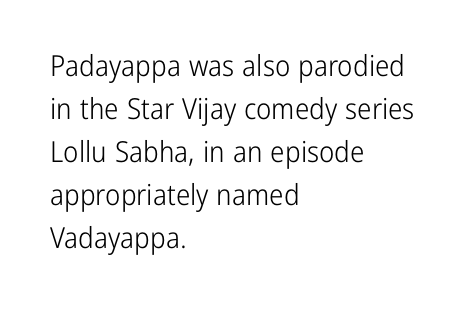
{"serif": "no", "italic": "no", "bold": "no", "weight": "light", "width": "condensed", "stroke_contrast": "low", "x_height": "medium", "monospaced": "no", "underline": "no", "align": "left", "line_spacing": "normal", "line_spacing_ratio": 1.48, "letter_spacing": "normal", "letter_spacing_em": 0.0, "glyph_px": 29}
